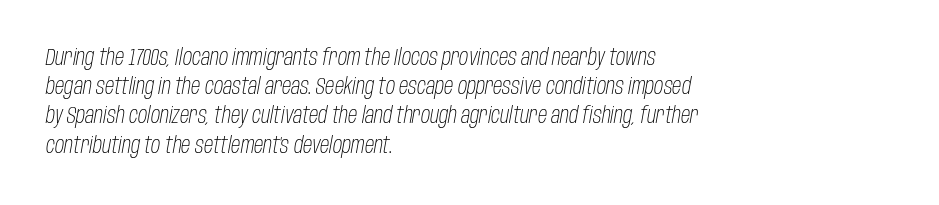
{"italic": "yes", "lean": "right", "slant_degrees": 10, "bold": "no", "underline": "no", "align": "left", "line_spacing": "normal", "line_spacing_ratio": 1.27, "letter_spacing": "normal", "letter_spacing_em": 0.0, "glyph_px": 23}
